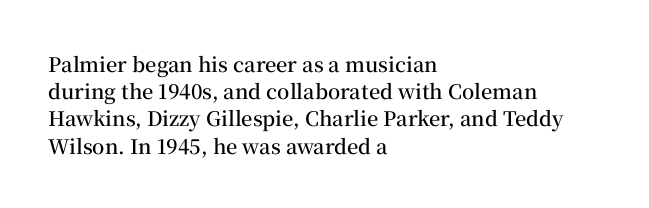
Normally led — the rows are evenly, conventionally spaced. The baseline area is clear. The passage shown is semibold, sitting just below true bold. Style check: upright.
